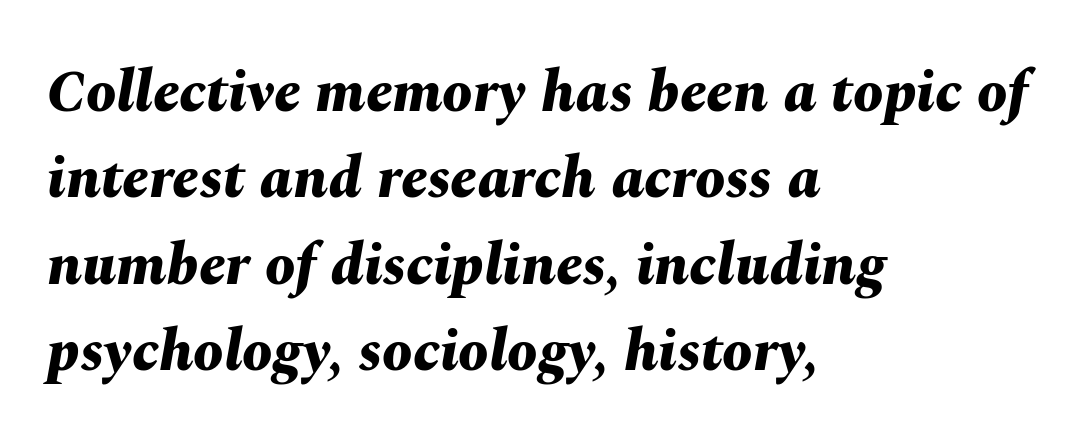
The image shows 60 px bold type, italic (leaning right); set left-aligned, normal line spacing (1.44x), normal letter spacing, not underlined; medium stroke contrast and a medium x-height.
